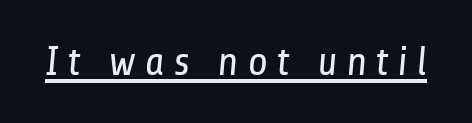
A baseline rule has been typeset under these characters. Letters have the restrained weight of plain body copy at most. Display-style spreading of the glyphs; the letterfit is very open. No feet cap the strokes, marking this as sans-serif type.
